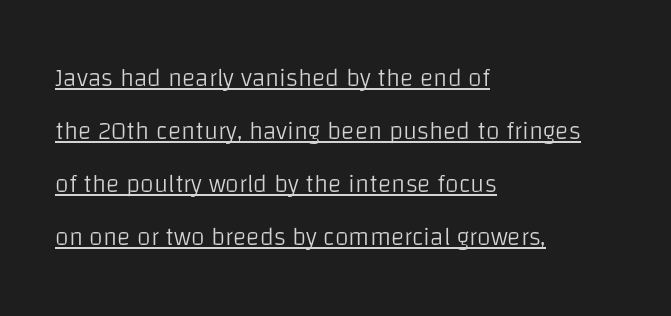
Which margin do the lines hug? The left one — the right edge is uneven. Tall strokes in this sample are plumb rather than angled. The typesetting does not lean heavy: it is not bold. The lettering is marked with a stroke running underneath it. The tracking reads as untouched default to a designer's eye.
